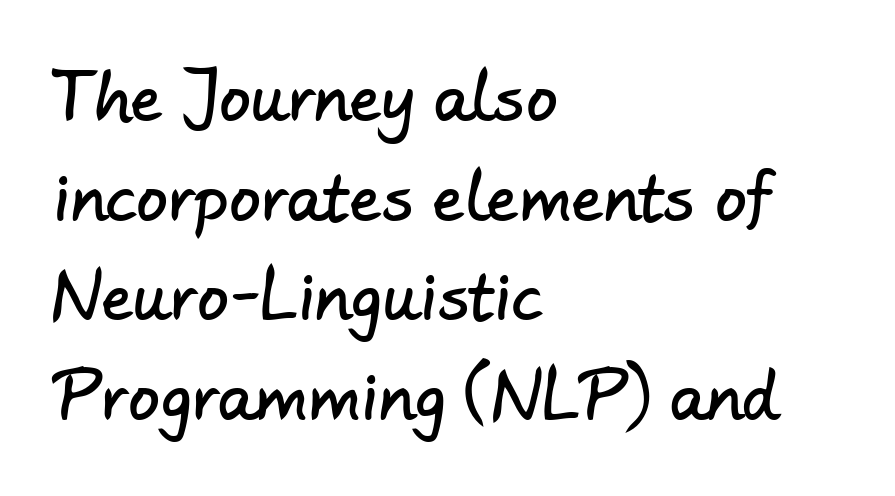
In terms of letterspacing, this is plain default setting. This sample has the flowing, uneven cadence of proportional lettering. This rendering features lettering with no underline. This is sans-serif lettering, the kind often seen on screens and signage. Regarding leading, the lines here are spaced in the standard way.
